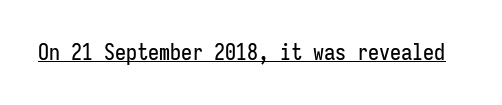
The image shows 22 px text type, upright; set normal letter spacing, underlined.
